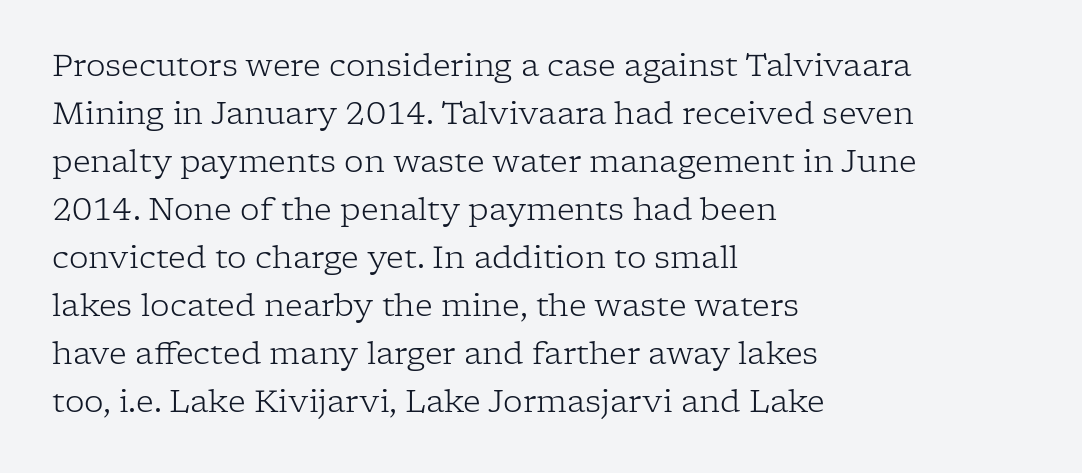
{"serif": "yes", "italic": "no", "bold": "no", "weight": "light", "width": "normal", "stroke_contrast": "low", "x_height": "medium", "monospaced": "no", "underline": "no", "align": "left", "line_spacing": "normal", "line_spacing_ratio": 1.55, "letter_spacing": "normal", "letter_spacing_em": 0.0, "glyph_px": 31}
